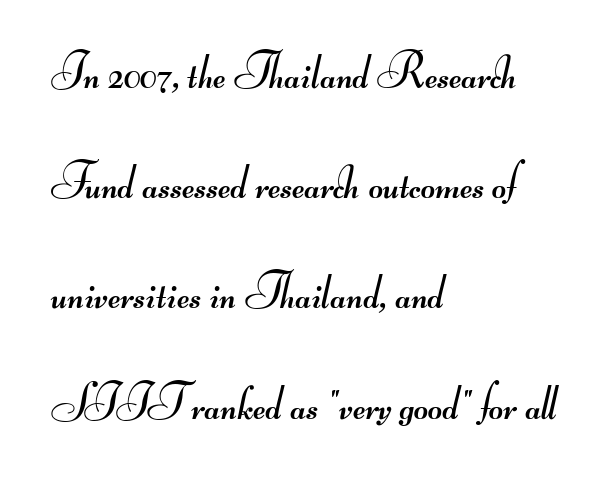
Q: Is the text bold? A: No.
Q: Is the typeface a serif or a sans-serif typeface? A: Sans-serif.
Q: Is the text underlined? A: No.
Q: How is the paragraph aligned? A: Left-aligned.
Q: Is the spacing between letters normal or unusually wide? A: Normal.
Q: Is the spacing between lines tight, normal or loose? A: Loose.
Q: Width (condensed, normal, or wide)? A: Wide.
Q: Stroke contrast? A: Medium.
Q: Monospaced? A: No.
